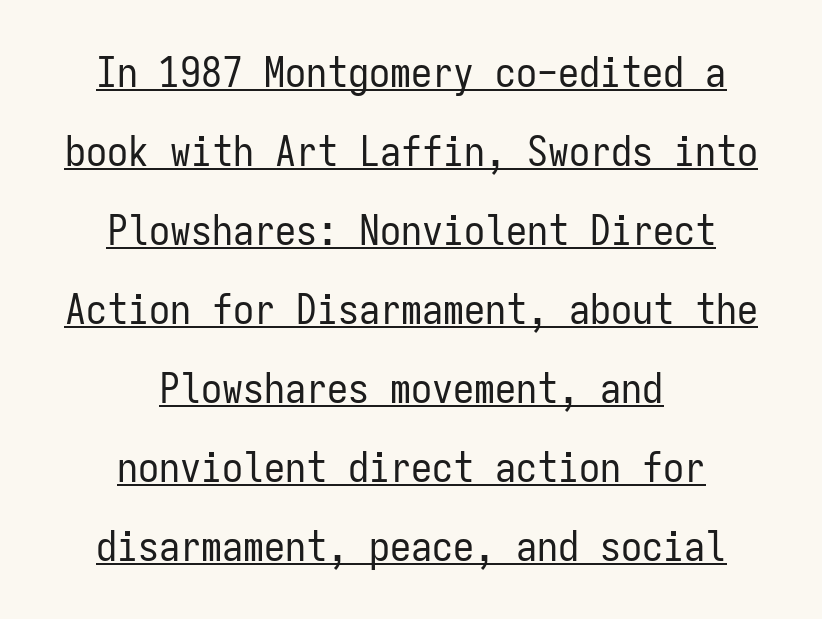
Q: Is the text bold? A: No.
Q: Is the text italic (slanted)? A: No, it is upright.
Q: Is the typeface a serif or a sans-serif typeface? A: Sans-serif.
Q: Is the text underlined? A: Yes.
Q: How is the paragraph aligned? A: Centered.
Q: Is the spacing between letters normal or unusually wide? A: Normal.
Q: Width (condensed, normal, or wide)? A: Condensed.
Q: Stroke contrast? A: Low.
Q: x-height? A: Medium.
Q: Monospaced? A: Yes.
